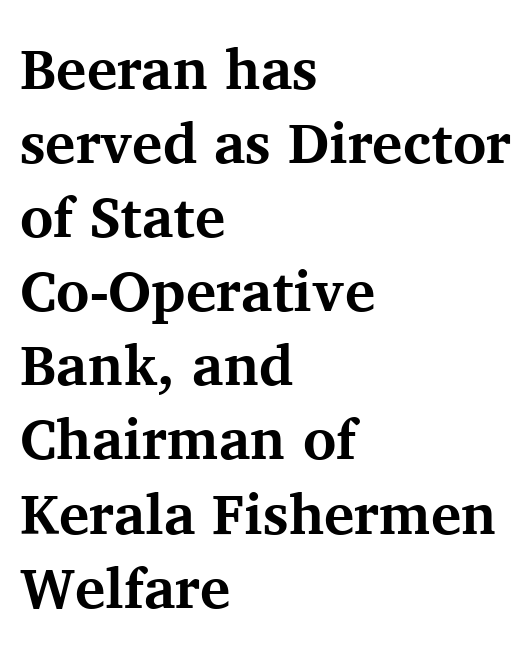
{"serif": "yes", "italic": "no", "bold": "yes", "weight": "bold", "width": "normal", "stroke_contrast": "medium", "x_height": "medium", "monospaced": "no", "underline": "no", "align": "left", "line_spacing": "normal", "line_spacing_ratio": 1.3, "letter_spacing": "normal", "letter_spacing_em": 0.0, "glyph_px": 57}
